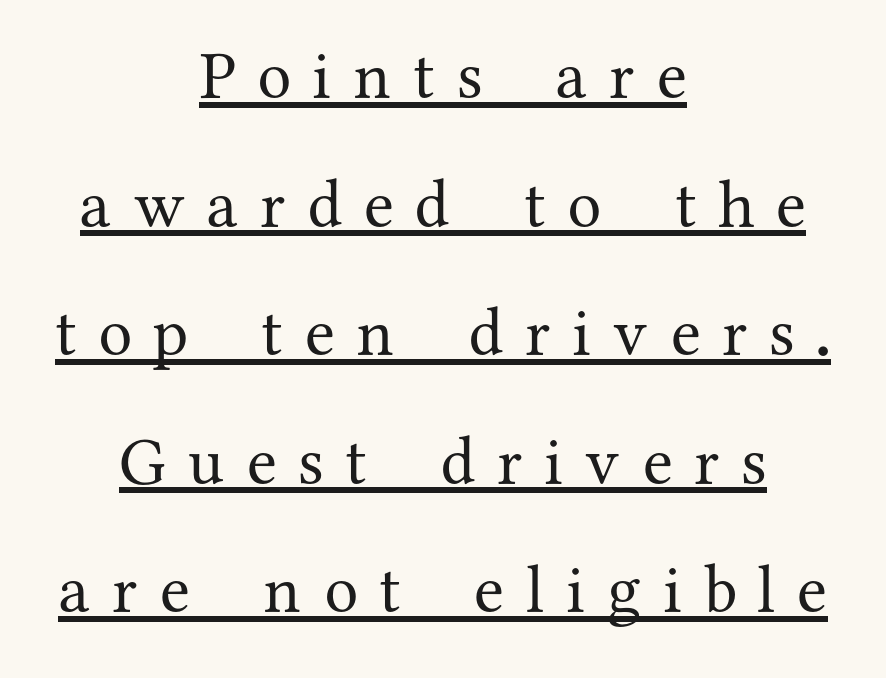
Inter-character spacing is expanded well beyond the font's built-in metrics. Does the lettering tilt? It doesn't — this is upright. Is this a sans? No — the strokes have serifs. You could not count columns in this text — the font is proportionally spaced. These lines stack symmetrically, like a column narrowing and widening about its center. The face looks like a standard text weight, possibly lighter.
